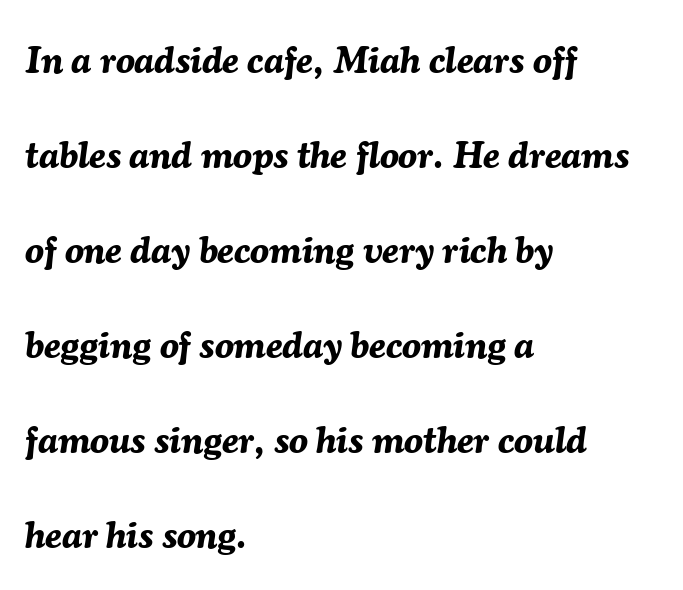
Q: Is the text bold? A: Yes.
Q: Is the text italic (slanted)? A: Yes, it leans right by about 7 degrees.
Q: Is the text underlined? A: No.
Q: How is the paragraph aligned? A: Left-aligned.
Q: Is the spacing between letters normal or unusually wide? A: Normal.
Q: Is the spacing between lines tight, normal or loose? A: Loose.
Q: Width (condensed, normal, or wide)? A: Normal.
Q: Stroke contrast? A: Medium.
Q: x-height? A: Medium.
Q: Monospaced? A: No.
